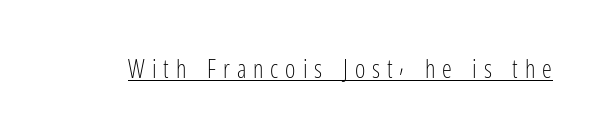
{"italic": "no", "bold": "no", "underline": "yes", "letter_spacing": "wide", "letter_spacing_em": 0.28, "glyph_px": 25}
